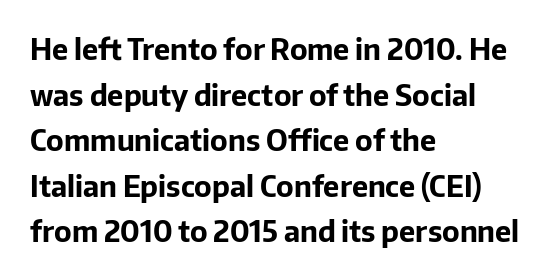
{"serif": "no", "italic": "no", "bold": "yes", "weight": "bold", "width": "normal", "stroke_contrast": "low", "x_height": "medium", "monospaced": "no", "underline": "no", "align": "left", "line_spacing": "normal", "line_spacing_ratio": 1.57, "letter_spacing": "normal", "letter_spacing_em": 0.0, "glyph_px": 29}
